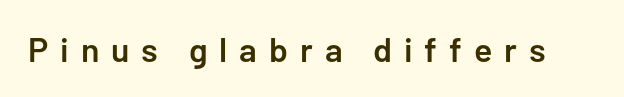
The image shows 34 px semibold sans-serif type, upright; set unusually wide letter spacing (+0.35 em), not underlined; low stroke contrast and a medium x-height.
